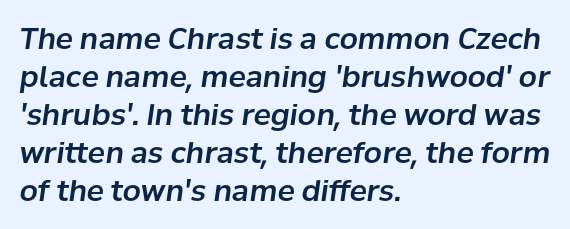
The image shows 29 px text type, italic (leaning right); set left-aligned, normal line spacing (1.31x), normal letter spacing, not underlined; low stroke contrast and a medium x-height.
